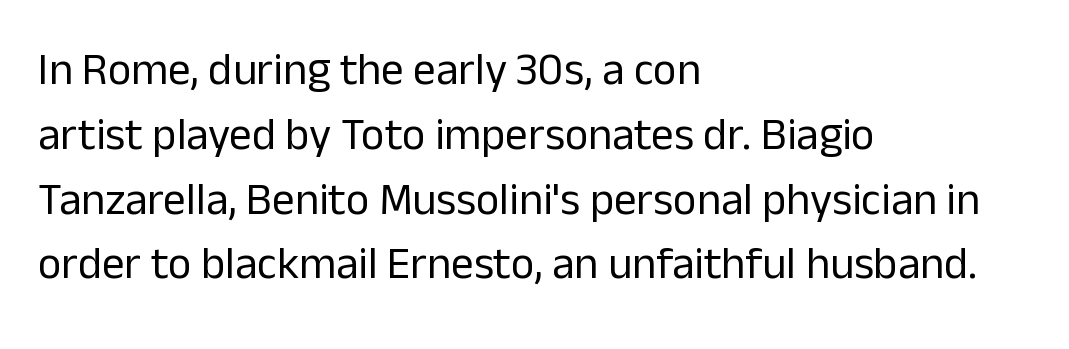
{"serif": "no", "italic": "no", "bold": "no", "weight": "regular", "width": "normal", "stroke_contrast": "low", "x_height": "medium", "monospaced": "no", "underline": "no", "align": "left", "line_spacing": "normal", "line_spacing_ratio": 1.44, "letter_spacing": "normal", "letter_spacing_em": 0.0, "glyph_px": 45}
